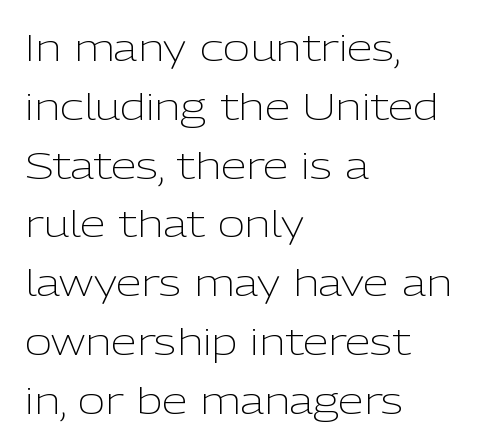
The image shows 37 px light sans-serif type, upright; set left-aligned, normal line spacing (1.59x), normal letter spacing, not underlined; low stroke contrast and a medium x-height.
